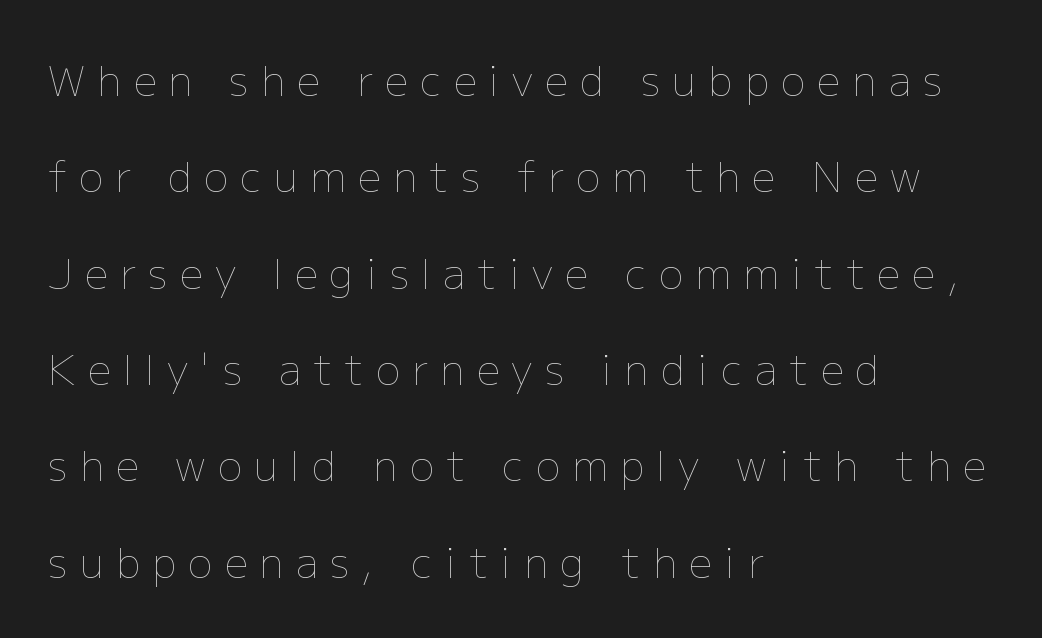
Think of a printed novel: that variable character pitch is what you see here. Descenders hang freely into open space. What's the leading like? Stretched, with rows far apart. If you drew a line through each stem, it would be perfectly vertical. The passage shown has open, widely tracked lettering throughout.
